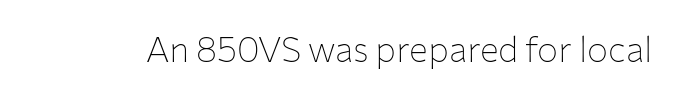
The image shows 35 px thin sans-serif type, upright; set normal letter spacing, not underlined; low stroke contrast and a medium x-height.
